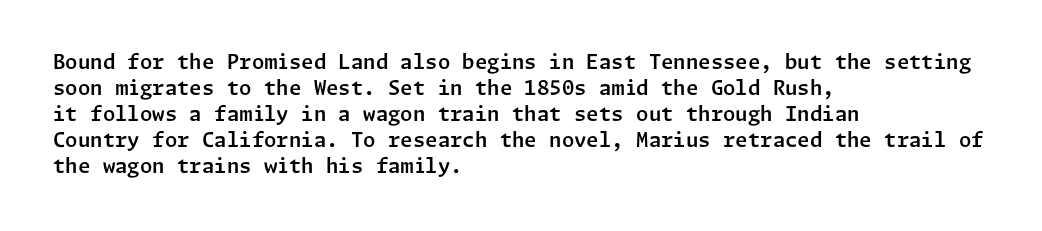
The image shows 20 px text type, upright; set left-aligned, normal line spacing (1.3x), normal letter spacing, not underlined.
